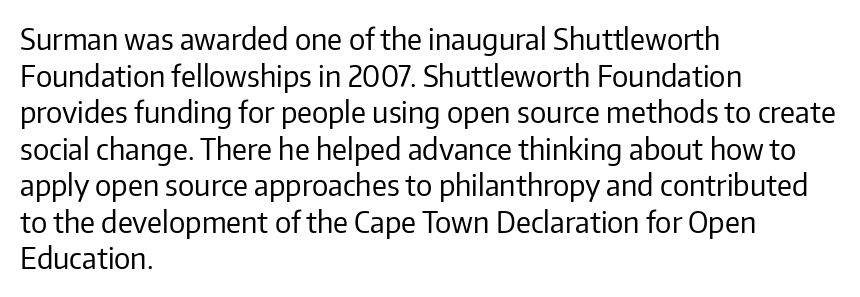
{"serif": "no", "italic": "no", "bold": "no", "weight": "regular", "width": "normal", "stroke_contrast": "low", "x_height": "medium", "monospaced": "no", "underline": "no", "align": "left", "line_spacing": "normal", "line_spacing_ratio": 1.26, "letter_spacing": "normal", "letter_spacing_em": 0.0, "glyph_px": 29}
